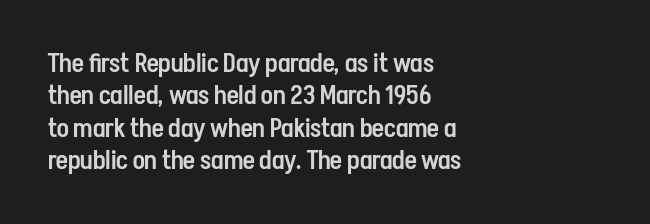
The image shows 26 px text type, upright; set left-aligned, normal line spacing (1.25x), normal letter spacing, not underlined.
